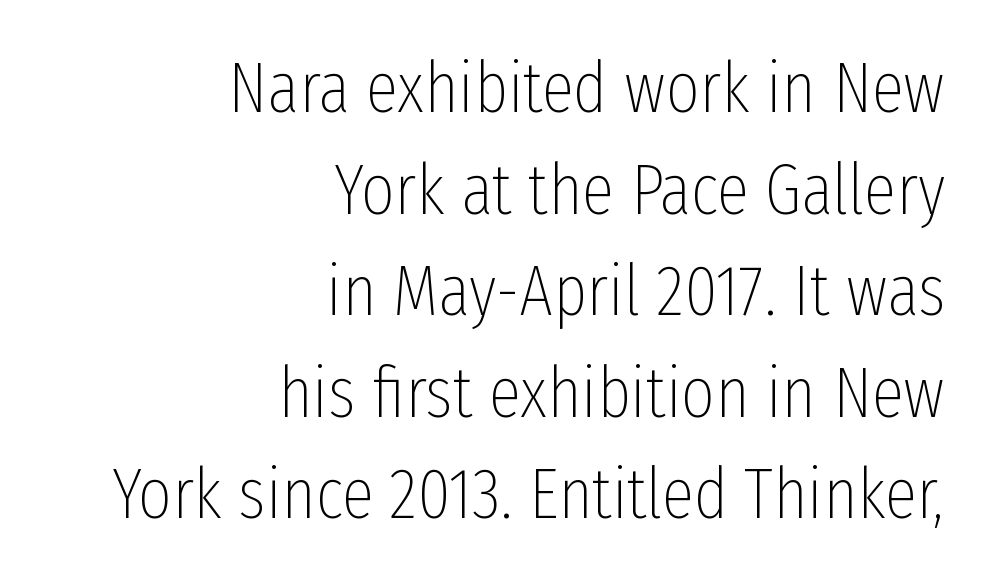
The image shows 72 px thin, condensed sans-serif type, upright; set right-aligned, normal line spacing (1.41x), normal letter spacing, not underlined; low stroke contrast and a medium x-height.
